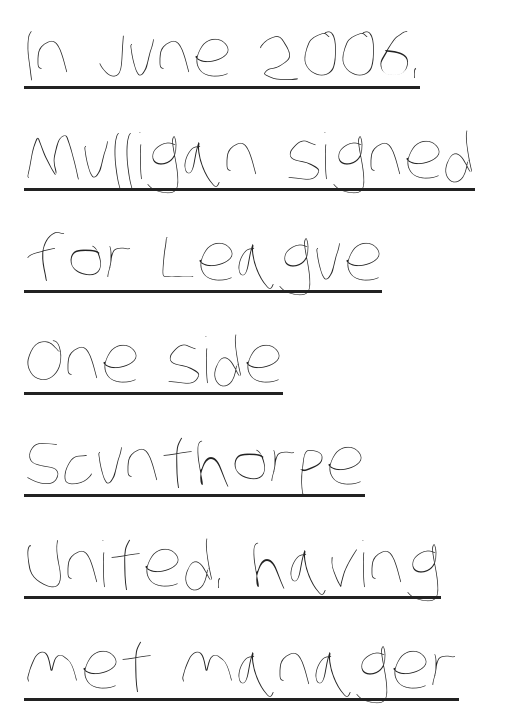
{"bold": "no", "weight": "thin", "width": "condensed", "stroke_contrast": "low", "x_height": "large", "monospaced": "no", "underline": "yes", "align": "left", "line_spacing": "normal", "line_spacing_ratio": 1.62, "letter_spacing": "normal", "letter_spacing_em": 0.0, "glyph_px": 63}
